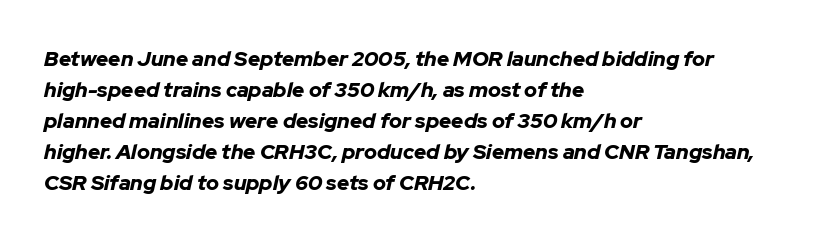
Each new line begins a customary step beneath the previous one. The passage shown is emphatically bold. The text carries the slant typical of an italic or oblique font. If you drew a ruler down the left edge, every line would touch it. In terms of letterspacing, this is plain default setting. Unmarked baselines from the first word to the last.
